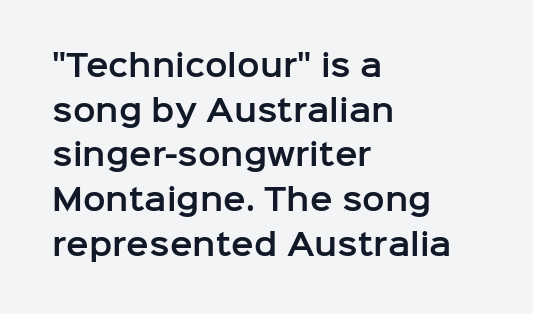
The image shows 30 px sans-serif type, upright; set left-aligned, normal line spacing (1.49x), normal letter spacing, not underlined; low stroke contrast and a medium x-height.
